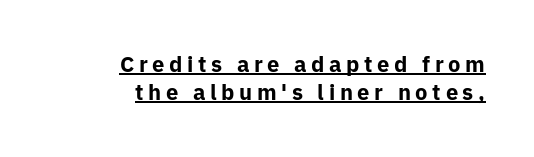
Q: Is the text bold? A: Yes.
Q: Is the text italic (slanted)? A: No, it is upright.
Q: Is the text underlined? A: Yes.
Q: How is the paragraph aligned? A: Right-aligned.
Q: Is the spacing between letters normal or unusually wide? A: Unusually wide.
Q: Is the spacing between lines tight, normal or loose? A: Normal.
